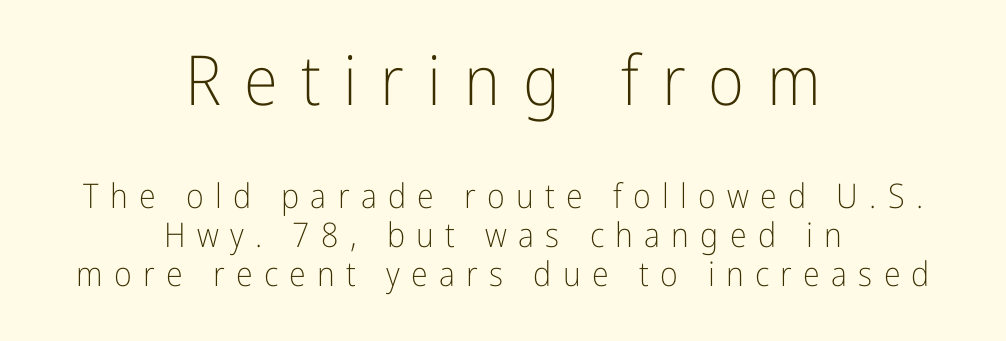
{"serif": "no", "italic": "no", "bold": "no", "weight": "light", "width": "condensed", "stroke_contrast": "low", "x_height": "medium", "monospaced": "no", "underline": "no", "align": "center", "line_spacing": "tight", "line_spacing_ratio": 1.15, "letter_spacing": "wide", "letter_spacing_em": 0.33, "larger_block": "first", "size_ratio": 2.03, "glyph_px": 69}
